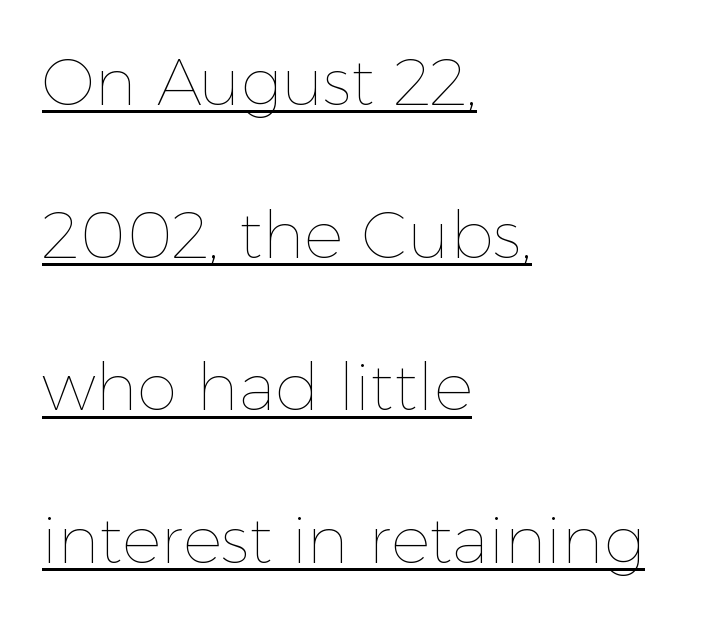
Q: Is the text bold? A: No.
Q: Is the text italic (slanted)? A: No, it is upright.
Q: Is the text underlined? A: Yes.
Q: How is the paragraph aligned? A: Left-aligned.
Q: Is the spacing between letters normal or unusually wide? A: Normal.
Q: Is the spacing between lines tight, normal or loose? A: Loose.
Q: Width (condensed, normal, or wide)? A: Normal.
Q: x-height? A: Medium.
Q: Monospaced? A: No.
